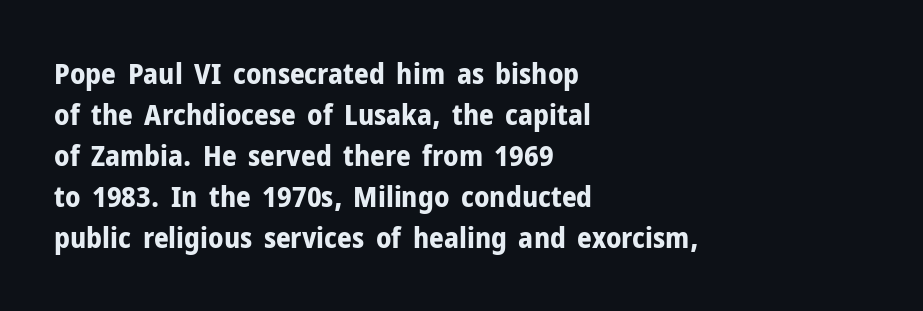
{"serif": "no", "italic": "no", "bold": "yes", "weight": "bold", "width": "normal", "stroke_contrast": "low", "x_height": "medium", "monospaced": "no", "underline": "no", "align": "left", "line_spacing": "normal", "line_spacing_ratio": 1.41, "letter_spacing": "normal", "letter_spacing_em": 0.0, "glyph_px": 29}
